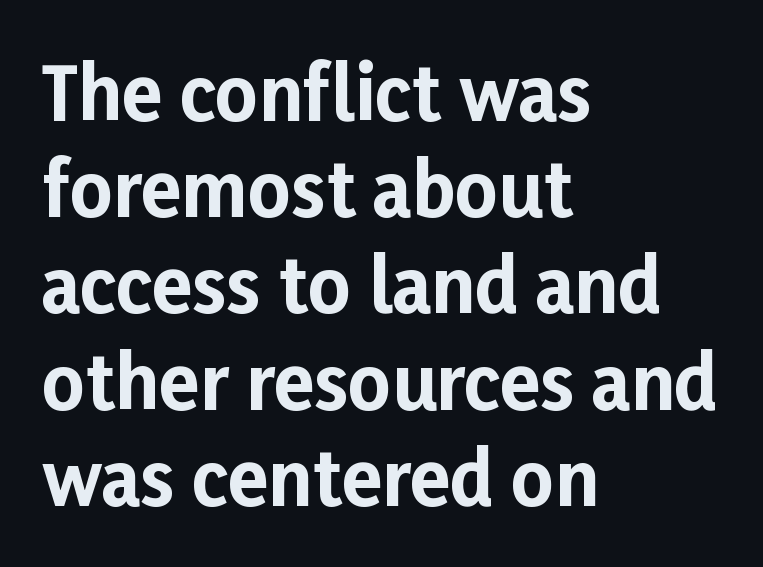
{"serif": "no", "italic": "no", "bold": "yes", "weight": "bold", "width": "normal", "stroke_contrast": "low", "x_height": "medium", "monospaced": "no", "underline": "no", "align": "left", "line_spacing": "normal", "line_spacing_ratio": 1.3, "letter_spacing": "normal", "letter_spacing_em": 0.0, "glyph_px": 74}
